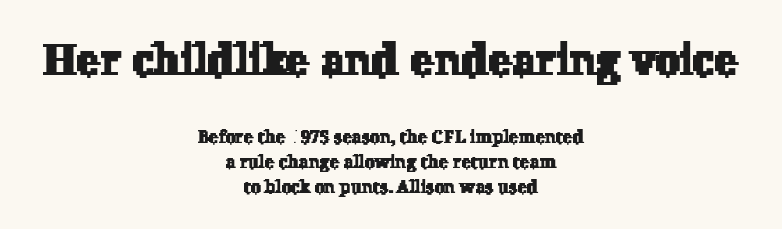
The image shows 44 px serif type; set centered, normal line spacing (1.37x), normal letter spacing, not underlined; the first (top) block is 2.44x larger; low stroke contrast and a medium x-height.
